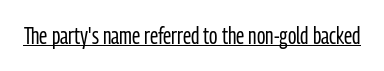
Students, observe the line beneath the letters — that is underlining. You can tell it's not italic because the verticals are truly vertical. Stems here are at most as thick as an everyday book face. Between one letter and the next there's only the usual sliver of space.
